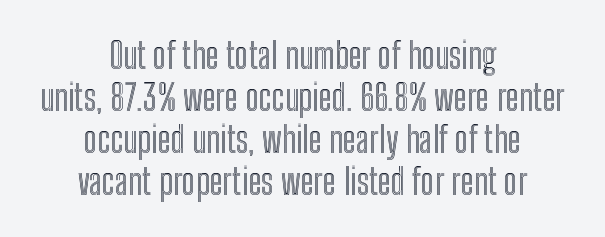
These lines are rendered in a variable-pitch font. Is the block centered? Yes — each line is placed symmetrically about the middle. No word sits above an underline. Unlike italic type, these characters show no tilt at all.
